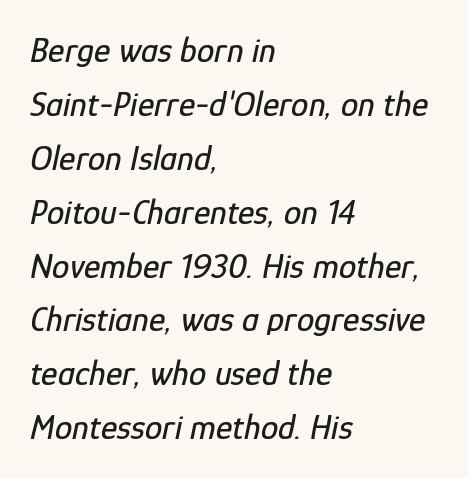
The image shows 35 px condensed type, italic (leaning right); set left-aligned, normal line spacing (1.54x), normal letter spacing, not underlined; low stroke contrast and a medium x-height.
